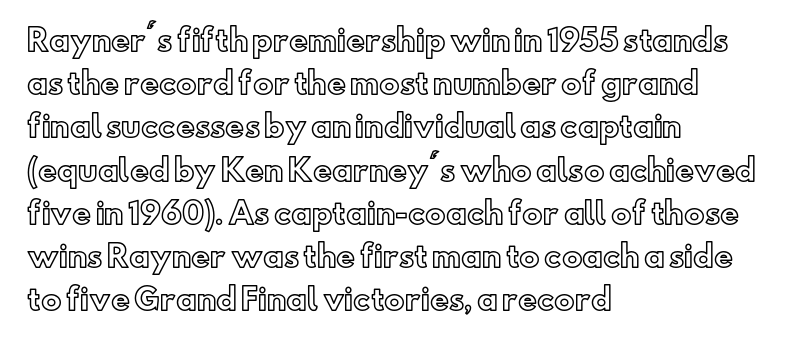
Q: Is the text italic (slanted)? A: No, it is upright.
Q: Is the text underlined? A: No.
Q: How is the paragraph aligned? A: Left-aligned.
Q: Is the spacing between letters normal or unusually wide? A: Normal.
Q: Is the spacing between lines tight, normal or loose? A: Normal.
Q: Width (condensed, normal, or wide)? A: Normal.
Q: x-height? A: Small.
Q: Monospaced? A: No.
